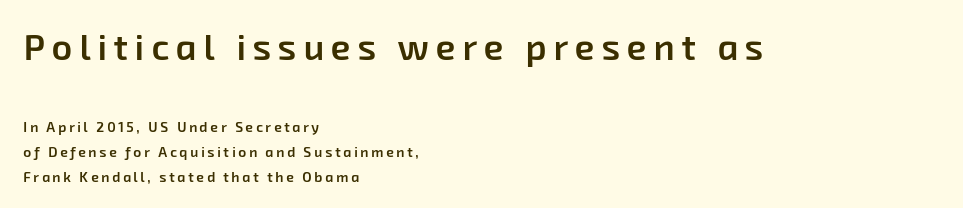
{"serif": "no", "bold": "semi", "weight": "semibold", "width": "normal", "stroke_contrast": "low", "x_height": "medium", "monospaced": "no", "underline": "no", "align": "left", "line_spacing_ratio": 1.8, "larger_block": "first", "size_ratio": 2.57, "glyph_px": 36}
